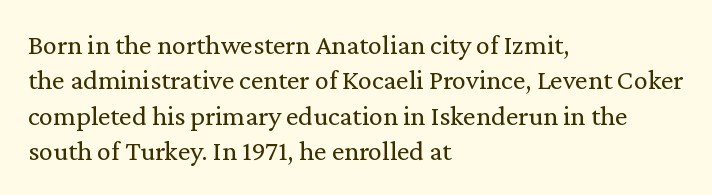
{"serif": "yes", "italic": "no", "bold": "no", "weight": "regular", "width": "normal", "stroke_contrast": "low", "x_height": "medium", "monospaced": "no", "underline": "no", "align": "left", "line_spacing": "normal", "line_spacing_ratio": 1.26, "letter_spacing": "normal", "letter_spacing_em": 0.0, "glyph_px": 28}
